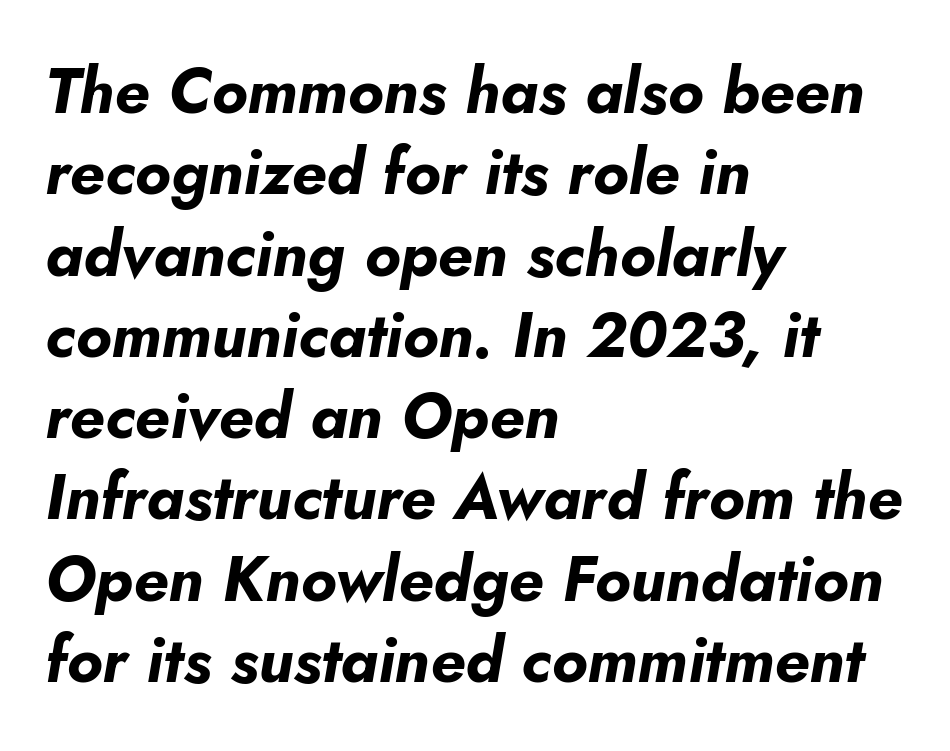
Q: Is the text bold? A: Yes.
Q: Is the text italic (slanted)? A: Yes, it leans right by about 5 degrees.
Q: Is the text underlined? A: No.
Q: How is the paragraph aligned? A: Left-aligned.
Q: Is the spacing between letters normal or unusually wide? A: Normal.
Q: Is the spacing between lines tight, normal or loose? A: Normal.
Q: Width (condensed, normal, or wide)? A: Normal.
Q: Stroke contrast? A: Low.
Q: x-height? A: Small.
Q: Monospaced? A: No.
